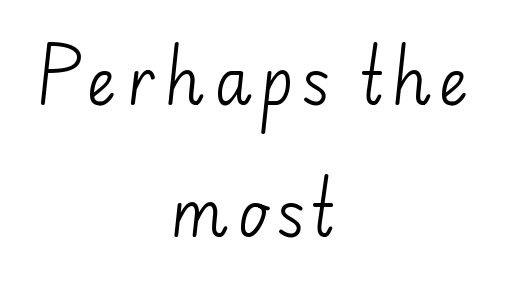
In terms of leading, this rendering errs on the spacious side. I'd call this a sans setting — the letters go barefoot. Glance below the letters and you will spot only blank space. Horizontally, the lines are justified to the midpoint only.
